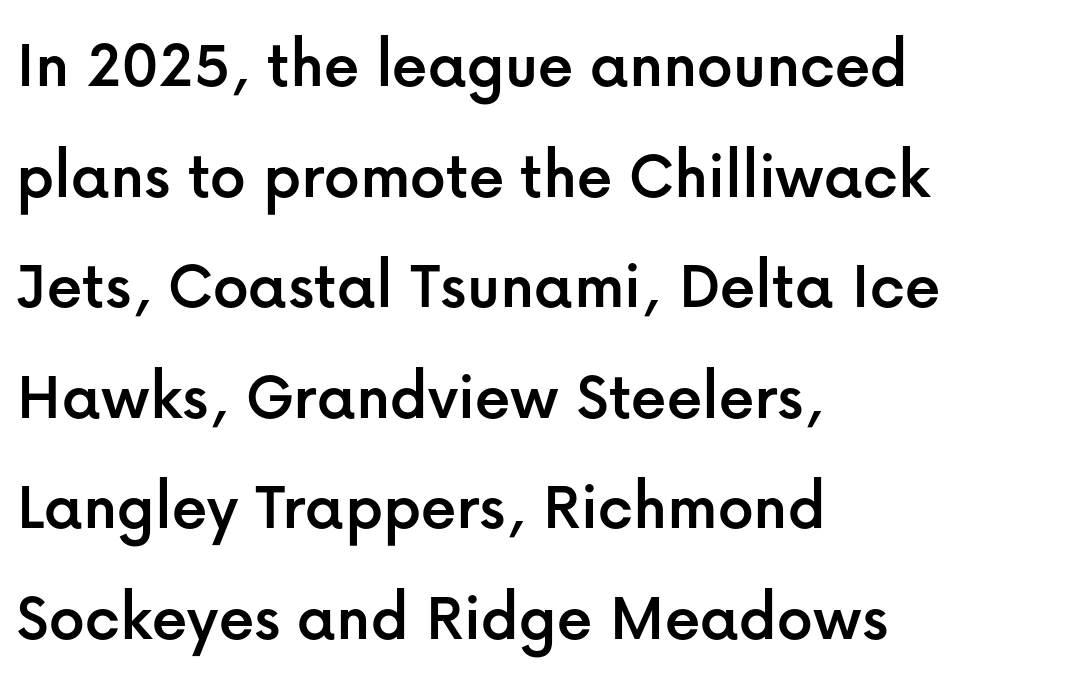
The image shows 70 px sans-serif type, upright; set left-aligned, normal line spacing (1.58x), normal letter spacing, not underlined; low stroke contrast and a medium x-height.
